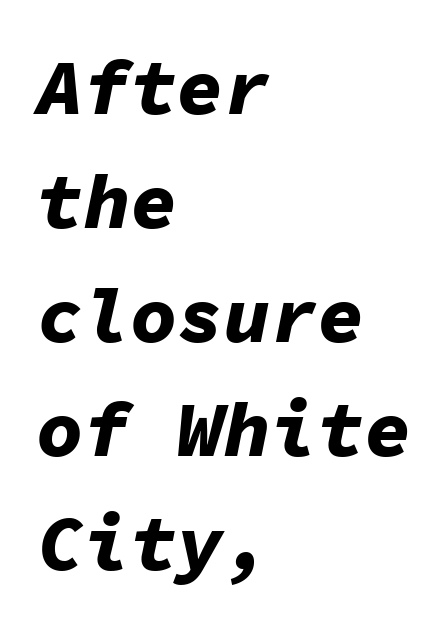
Q: Is the text bold? A: Yes.
Q: Is the text italic (slanted)? A: Yes, it leans right by about 11 degrees.
Q: Is the text underlined? A: No.
Q: How is the paragraph aligned? A: Left-aligned.
Q: Is the spacing between letters normal or unusually wide? A: Normal.
Q: Is the spacing between lines tight, normal or loose? A: Normal.
Q: Width (condensed, normal, or wide)? A: Normal.
Q: Stroke contrast? A: Low.
Q: x-height? A: Medium.
Q: Monospaced? A: Yes.
